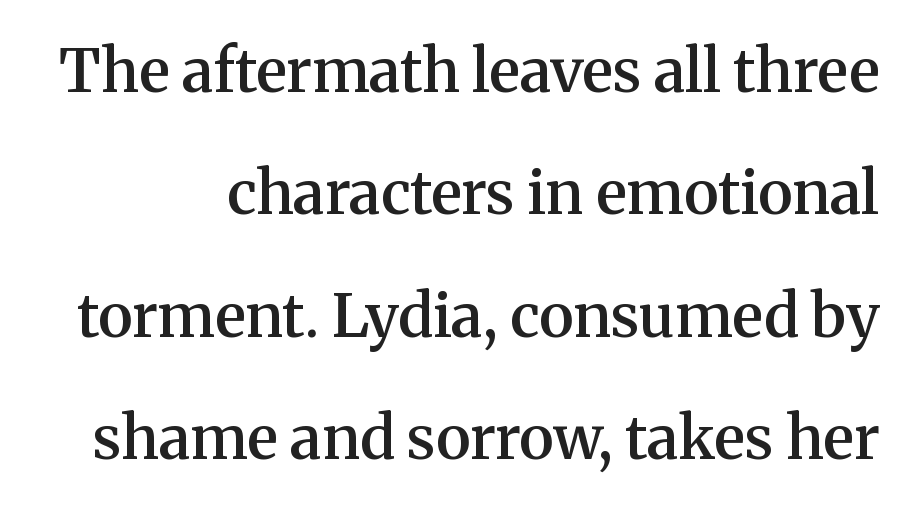
Q: Is the text bold? A: Semi-bold.
Q: Is the text italic (slanted)? A: No, it is upright.
Q: Is the typeface a serif or a sans-serif typeface? A: Serif.
Q: Is the text underlined? A: No.
Q: Is the spacing between letters normal or unusually wide? A: Normal.
Q: Is the spacing between lines tight, normal or loose? A: Loose.
Q: Width (condensed, normal, or wide)? A: Normal.
Q: Stroke contrast? A: Medium.
Q: x-height? A: Medium.
Q: Monospaced? A: No.
